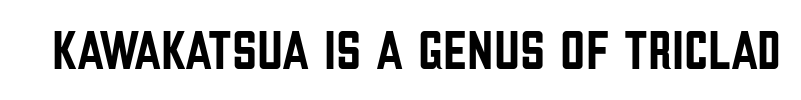
Quick note: not italic, upright. The glyphs in this specimen are sans serif. A typesetter would call this proportional, since set widths differ per character. Each word holds together tightly as a unit, with standard inter-letter gaps. Any mark beneath the type? The region is blank.
